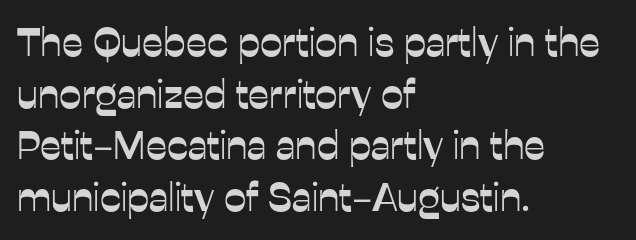
The image shows 40 px sans-serif type, upright; set left-aligned, normal line spacing (1.29x), normal letter spacing, not underlined; low stroke contrast and a medium x-height.
